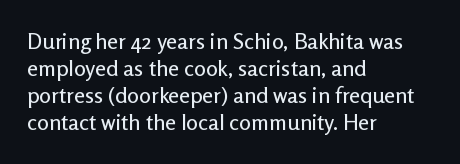
{"italic": "no", "underline": "no", "align": "left", "line_spacing_ratio": 1.23, "letter_spacing": "normal", "letter_spacing_em": 0.0, "glyph_px": 22}
